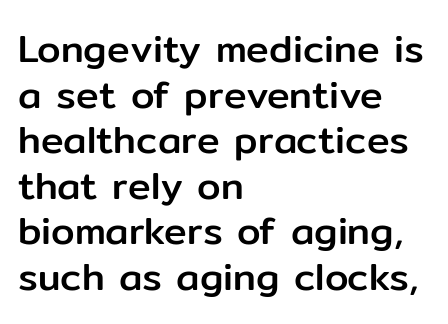
The glyphs in this specimen are sans serif. If you drew a line through each stem, it would be perfectly vertical. Do the characters align in a grid? No, the font is proportional. Tracking value appears to be zero — textbook default spacing.
